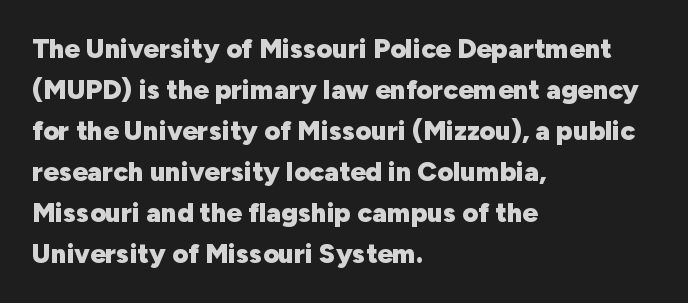
The image shows 27 px bold type, upright; set left-aligned, normal line spacing (1.52x), normal letter spacing, not underlined.
